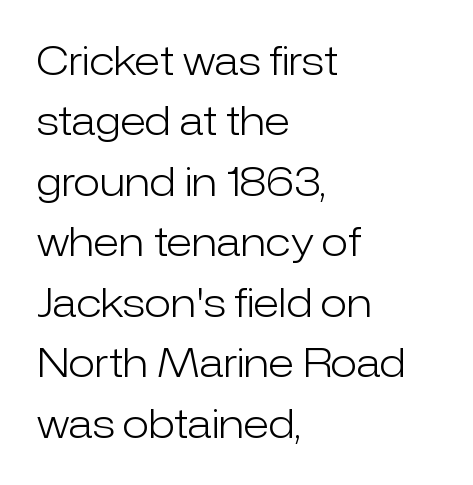
{"serif": "no", "italic": "no", "bold": "no", "weight": "light", "width": "normal", "stroke_contrast": "low", "x_height": "medium", "monospaced": "no", "underline": "no", "align": "left", "line_spacing": "normal", "line_spacing_ratio": 1.55, "letter_spacing": "normal", "letter_spacing_em": 0.0, "glyph_px": 39}
